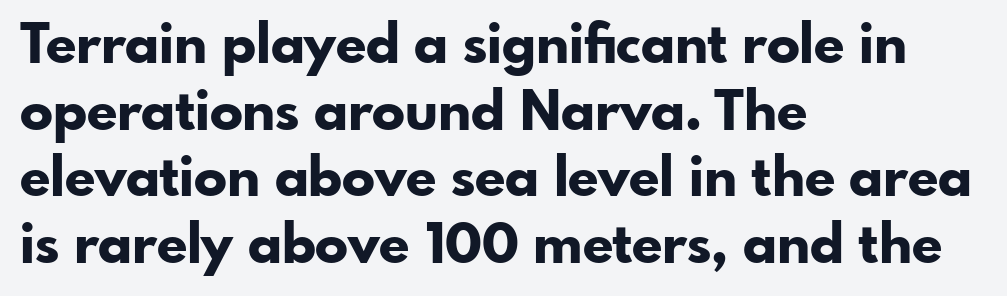
Every stem runs plumb, perpendicular to the baseline. The rendering keeps characters at their native spacing. Its strokes are broad and dark, the hallmark of bold type. Think of a printed novel: that variable character pitch is what you see here. Caption: multi-line text, flush left, ragged right. The typeface chosen for these lines omits serifs.
